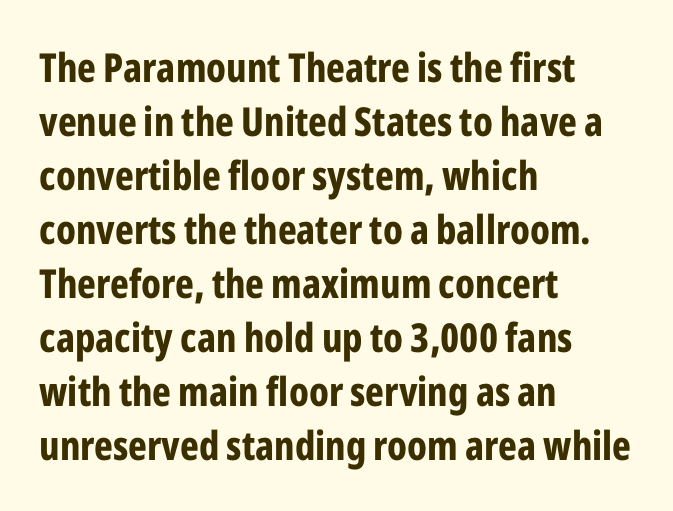
{"serif": "no", "italic": "no", "bold": "yes", "weight": "bold", "width": "condensed", "stroke_contrast": "low", "x_height": "medium", "monospaced": "no", "underline": "no", "align": "left", "line_spacing": "normal", "line_spacing_ratio": 1.35, "letter_spacing": "normal", "letter_spacing_em": 0.0, "glyph_px": 40}
